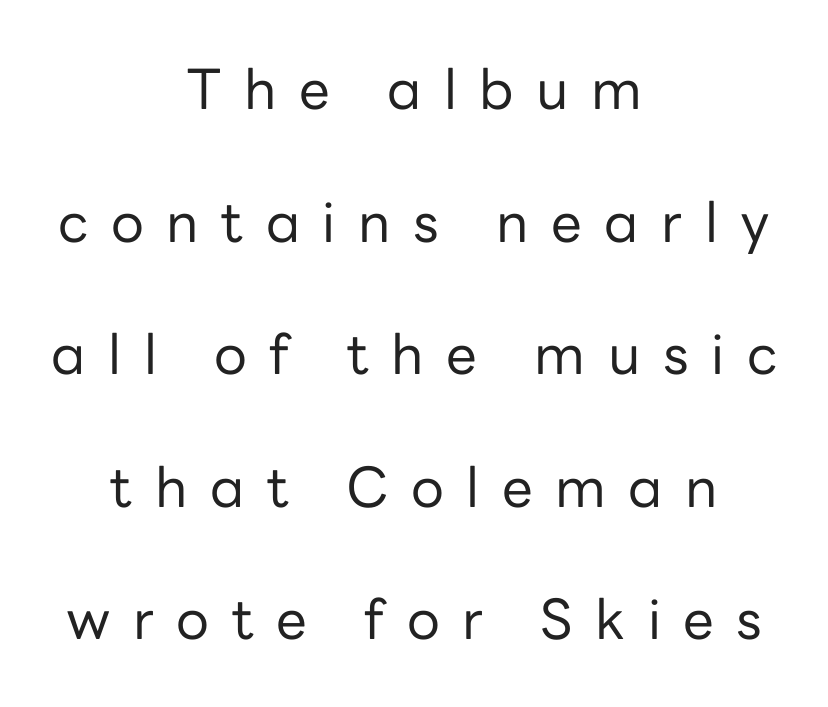
Q: Is the text bold? A: No.
Q: Is the text italic (slanted)? A: No, it is upright.
Q: Is the typeface a serif or a sans-serif typeface? A: Sans-serif.
Q: Is the text underlined? A: No.
Q: How is the paragraph aligned? A: Centered.
Q: Is the spacing between letters normal or unusually wide? A: Unusually wide.
Q: Is the spacing between lines tight, normal or loose? A: Loose.
Q: Width (condensed, normal, or wide)? A: Normal.
Q: Stroke contrast? A: Low.
Q: x-height? A: Medium.
Q: Monospaced? A: No.
